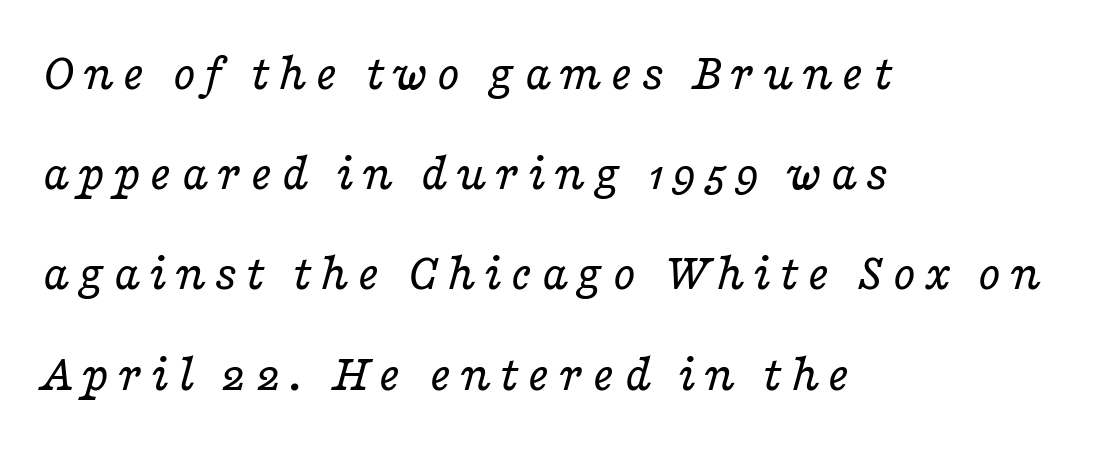
Q: Is the text bold? A: No.
Q: Is the text italic (slanted)? A: Yes, it leans right by about 16 degrees.
Q: Is the typeface a serif or a sans-serif typeface? A: Serif.
Q: Is the text underlined? A: No.
Q: How is the paragraph aligned? A: Left-aligned.
Q: Width (condensed, normal, or wide)? A: Wide.
Q: Stroke contrast? A: Low.
Q: x-height? A: Medium.
Q: Monospaced? A: No.
